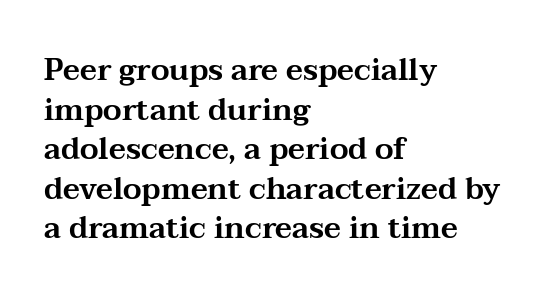
The image shows 30 px wide serif type, upright; set left-aligned, normal line spacing (1.32x), normal letter spacing, not underlined; medium stroke contrast and a medium x-height.
